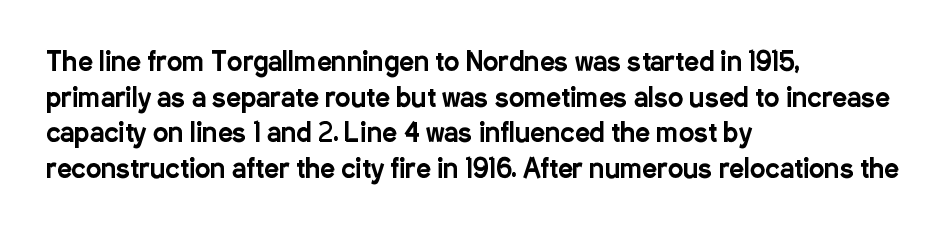
{"italic": "no", "underline": "no", "align": "left", "line_spacing": "normal", "line_spacing_ratio": 1.37, "letter_spacing": "normal", "letter_spacing_em": 0.0, "glyph_px": 26}
